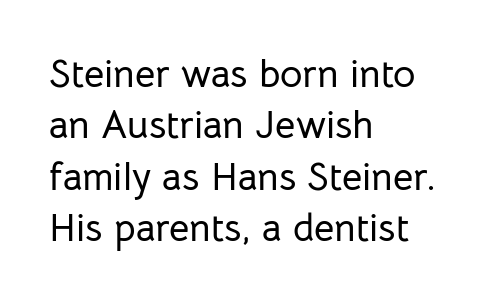
Q: Is the text italic (slanted)? A: No, it is upright.
Q: Is the typeface a serif or a sans-serif typeface? A: Sans-serif.
Q: Is the text underlined? A: No.
Q: How is the paragraph aligned? A: Left-aligned.
Q: Is the spacing between letters normal or unusually wide? A: Normal.
Q: Is the spacing between lines tight, normal or loose? A: Normal.
Q: Width (condensed, normal, or wide)? A: Normal.
Q: Stroke contrast? A: Low.
Q: x-height? A: Medium.
Q: Monospaced? A: No.
